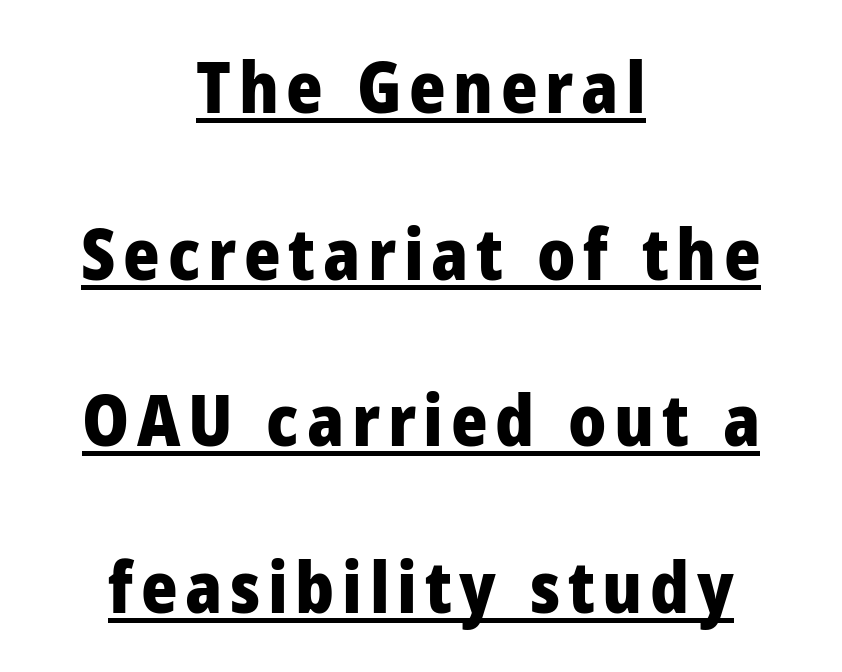
{"serif": "no", "italic": "no", "bold": "yes", "weight": "heavy", "width": "normal", "stroke_contrast": "low", "x_height": "medium", "monospaced": "no", "underline": "yes", "align": "center", "line_spacing": "loose", "line_spacing_ratio": 2.38, "glyph_px": 70}
